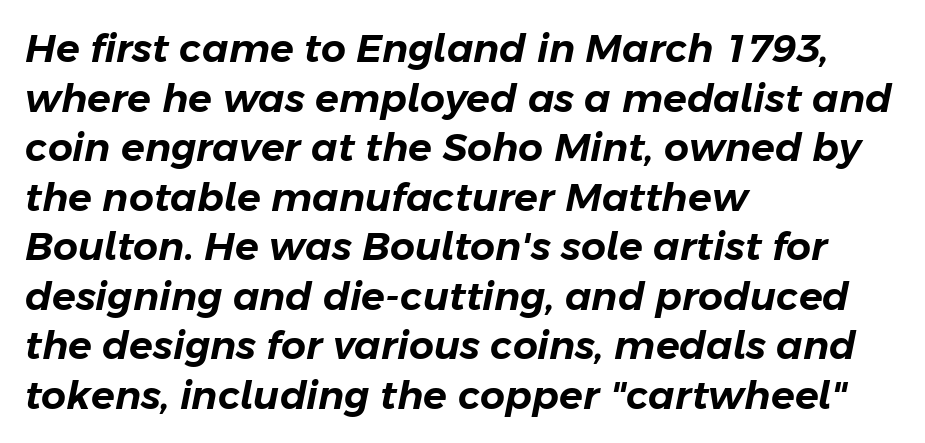
Spacing between characters is what you'd get straight out of the box. The letters advance in unequal steps, a hallmark of proportional type. Compared with typical paragraphs, the rows here are spaced about the same. This rendering features lettering with no underline. The axis of the letterforms is tilted away from vertical. Layout note: lines flush left.
